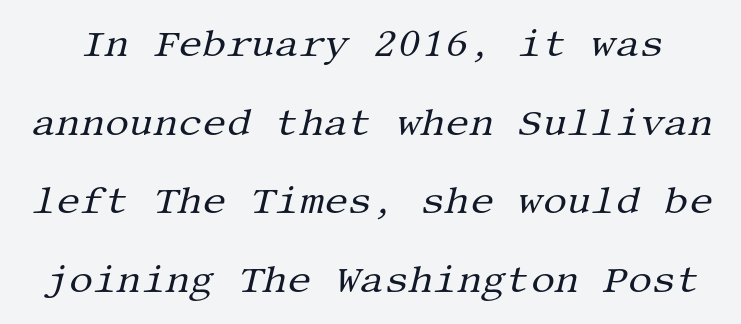
The image shows 38 px regular-weight serif type, italic (leaning right); set loose line spacing (2.07x), normal letter spacing, not underlined; medium stroke contrast and a large x-height.
